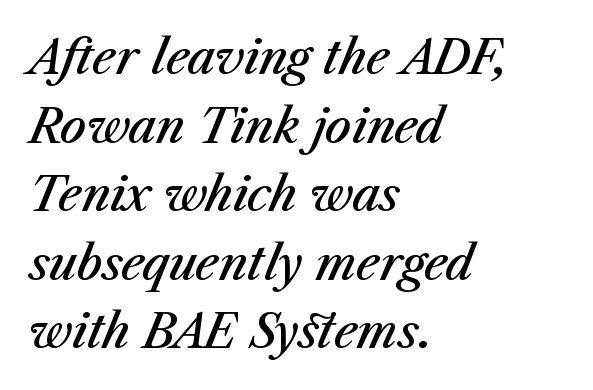
Q: Is the text bold? A: Semi-bold.
Q: Is the text italic (slanted)? A: Yes, it leans right by about 23 degrees.
Q: Is the text underlined? A: No.
Q: How is the paragraph aligned? A: Left-aligned.
Q: Is the spacing between letters normal or unusually wide? A: Normal.
Q: Is the spacing between lines tight, normal or loose? A: Normal.
Q: Width (condensed, normal, or wide)? A: Normal.
Q: Stroke contrast? A: Medium.
Q: x-height? A: Medium.
Q: Monospaced? A: No.
